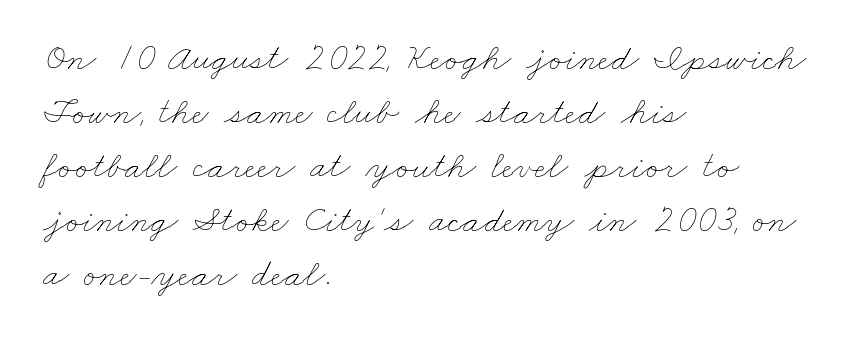
{"bold": "no", "weight": "thin", "width": "wide", "stroke_contrast": "low", "x_height": "small", "monospaced": "no", "underline": "no", "align": "left", "line_spacing": "normal", "line_spacing_ratio": 1.42, "letter_spacing": "normal", "letter_spacing_em": 0.0, "glyph_px": 38}
